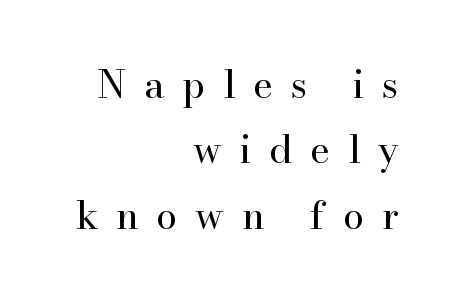
The image shows 38 px regular-weight serif type, upright; set right-aligned, line spacing 1.72x, unusually wide letter spacing (+0.47 em), not underlined; high stroke contrast and a small x-height.
